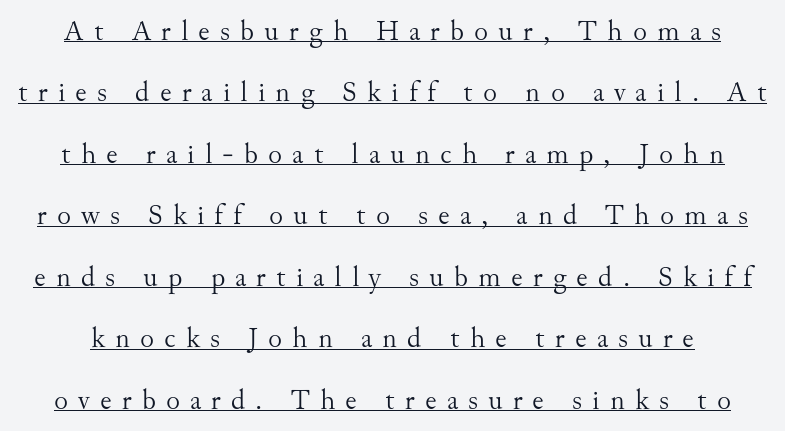
Q: Is the text bold? A: No.
Q: Is the text italic (slanted)? A: No, it is upright.
Q: Is the typeface a serif or a sans-serif typeface? A: Serif.
Q: Is the text underlined? A: Yes.
Q: Is the spacing between letters normal or unusually wide? A: Unusually wide.
Q: Is the spacing between lines tight, normal or loose? A: Loose.
Q: Width (condensed, normal, or wide)? A: Normal.
Q: Stroke contrast? A: Medium.
Q: x-height? A: Small.
Q: Monospaced? A: No.
